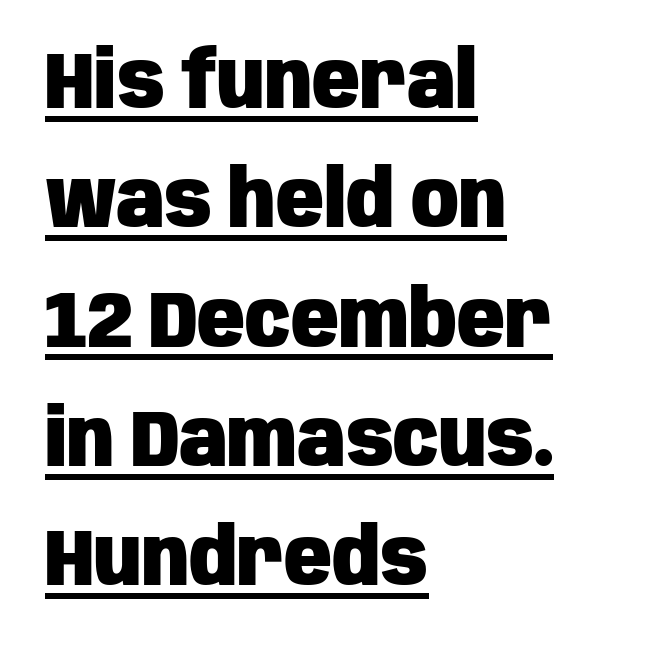
The text block is weighted toward the left margin, trailing off unevenly rightward. When letters stand straight like this, we call the style roman or upright. This is underlined copy, the kind a proofreader might mark for attention. These lines carry a lot of weight — the face is fully bold. Is this a fixed-width face? No — the glyphs have proportional, varying widths. Letter spacing: default.
